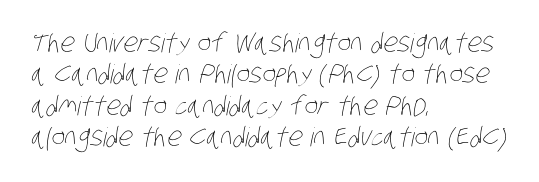
{"bold": "no", "underline": "no", "align": "left", "line_spacing_ratio": 1.21, "letter_spacing": "normal", "letter_spacing_em": 0.0, "glyph_px": 26}
